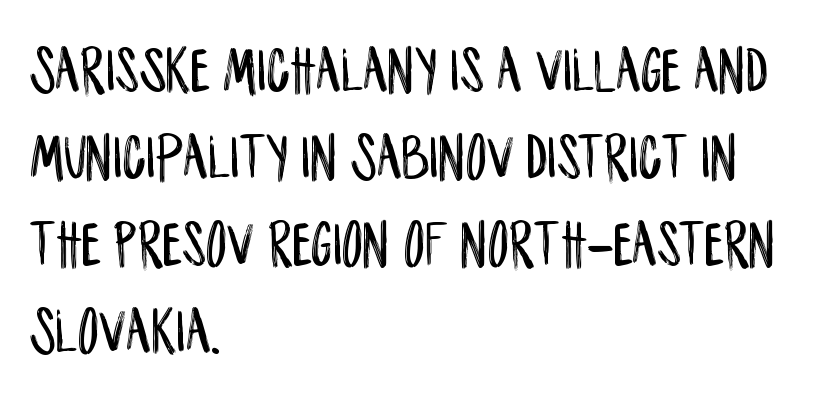
The image shows 66 px condensed sans-serif type, upright; set left-aligned, normal line spacing (1.32x), normal letter spacing, not underlined; low stroke contrast and a large x-height.
